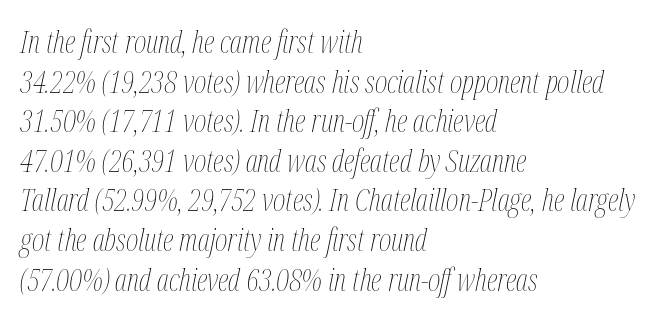
{"italic": "yes", "lean": "right", "slant_degrees": 12, "bold": "no", "weight": "thin", "width": "condensed", "stroke_contrast": "medium", "x_height": "medium", "monospaced": "no", "underline": "no", "align": "left", "line_spacing": "normal", "line_spacing_ratio": 1.32, "letter_spacing": "normal", "letter_spacing_em": 0.0, "glyph_px": 30}
